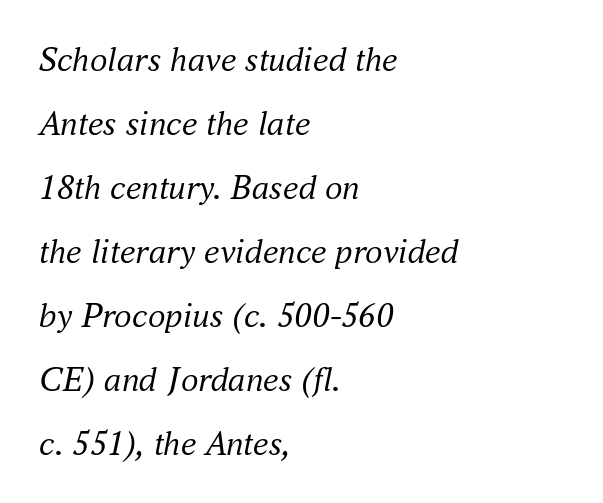
Q: Is the text bold? A: No.
Q: Is the text italic (slanted)? A: Yes, it leans right by about 16 degrees.
Q: Is the typeface a serif or a sans-serif typeface? A: Serif.
Q: Is the text underlined? A: No.
Q: How is the paragraph aligned? A: Left-aligned.
Q: Is the spacing between letters normal or unusually wide? A: Normal.
Q: Width (condensed, normal, or wide)? A: Normal.
Q: Stroke contrast? A: Medium.
Q: x-height? A: Small.
Q: Monospaced? A: No.
